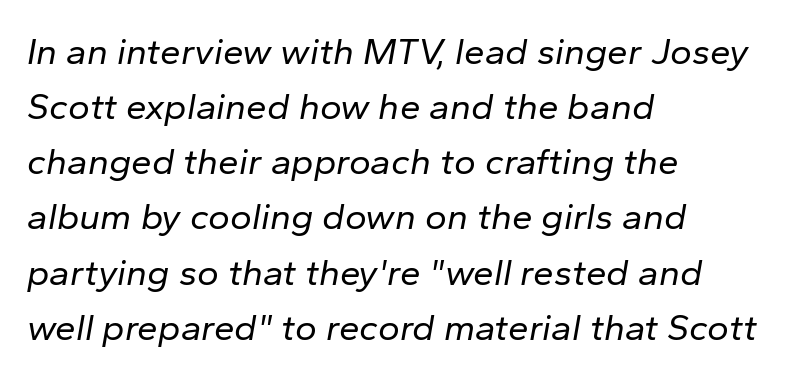
Q: Is the text bold? A: No.
Q: Is the text italic (slanted)? A: Yes, it leans right by about 10 degrees.
Q: Is the text underlined? A: No.
Q: How is the paragraph aligned? A: Left-aligned.
Q: Is the spacing between letters normal or unusually wide? A: Normal.
Q: Is the spacing between lines tight, normal or loose? A: Normal.
Q: Width (condensed, normal, or wide)? A: Normal.
Q: Stroke contrast? A: Low.
Q: x-height? A: Medium.
Q: Monospaced? A: No.
